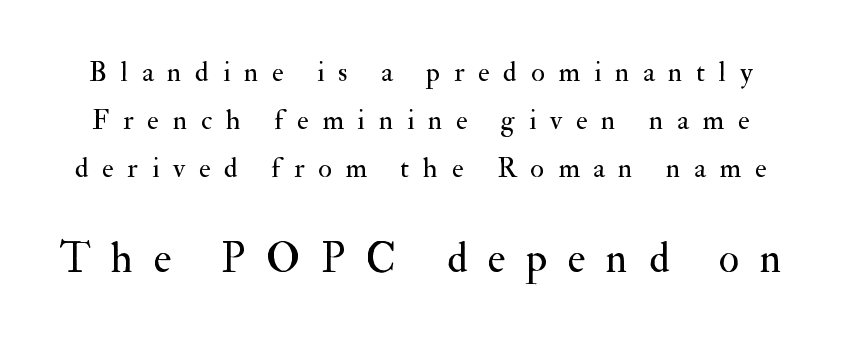
Q: Is the text bold? A: No.
Q: Is the text italic (slanted)? A: No, it is upright.
Q: Is the typeface a serif or a sans-serif typeface? A: Serif.
Q: Is the text underlined? A: No.
Q: Is the spacing between letters normal or unusually wide? A: Unusually wide.
Q: Which block of text is set in a larger size, the first (top) or the second (bottom)? A: The second (bottom) one.
Q: Width (condensed, normal, or wide)? A: Normal.
Q: Stroke contrast? A: Medium.
Q: x-height? A: Small.
Q: Monospaced? A: No.
